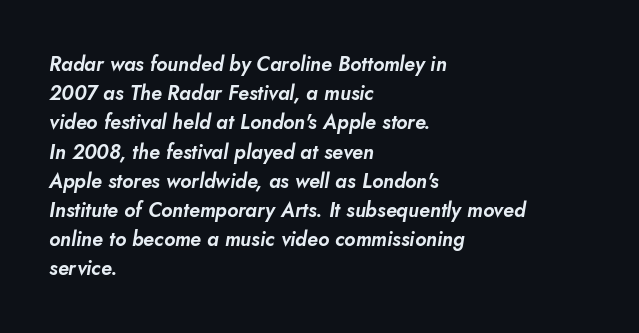
The image shows 20 px text type, italic (leaning right); set left-aligned, normal line spacing (1.46x), normal letter spacing, not underlined.
